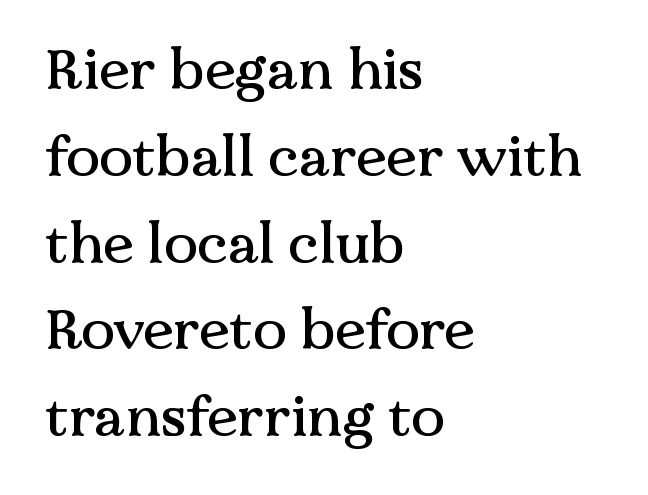
The image shows 56 px serif type, upright; set left-aligned, normal line spacing (1.55x), normal letter spacing, not underlined; medium stroke contrast and a medium x-height.
